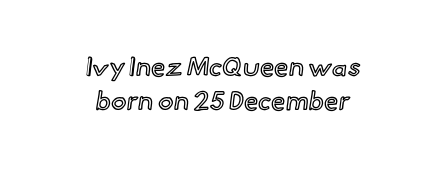
The image shows 26 px text type; set centered, normal line spacing (1.3x), normal letter spacing, not underlined.
